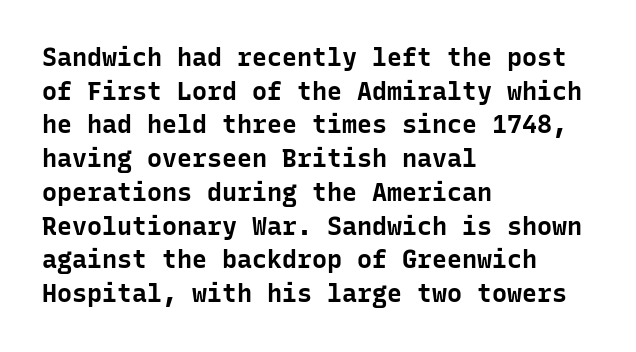
Students, note that the glyphs here touch the page at normal intervals. Chunky letters — that's bold for sure. Descenders are the only things crossing below the line. Notice how the passage keeps a crisp vertical edge on the left only.
